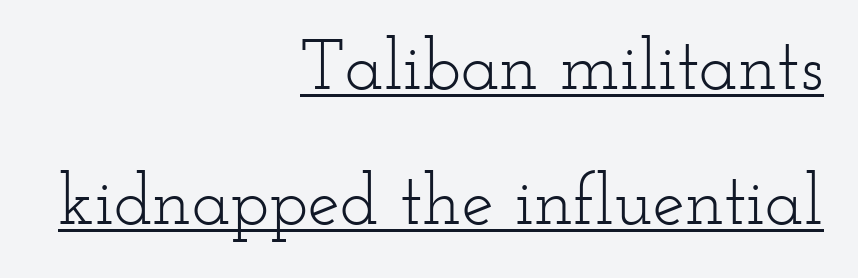
Q: Is the text bold? A: No.
Q: Is the text italic (slanted)? A: No, it is upright.
Q: Is the typeface a serif or a sans-serif typeface? A: Serif.
Q: Is the text underlined? A: Yes.
Q: How is the paragraph aligned? A: Right-aligned.
Q: Is the spacing between letters normal or unusually wide? A: Normal.
Q: Width (condensed, normal, or wide)? A: Wide.
Q: Stroke contrast? A: Low.
Q: x-height? A: Small.
Q: Monospaced? A: No.
